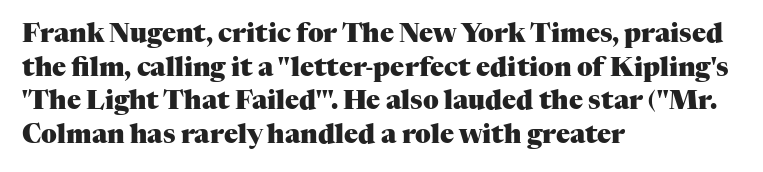
The image shows 26 px bold type, upright; set left-aligned, normal line spacing (1.29x), normal letter spacing, not underlined.
